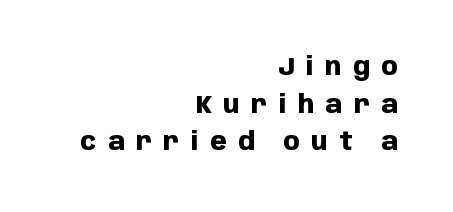
{"italic": "no", "bold": "yes", "underline": "no", "align": "right", "line_spacing": "normal", "line_spacing_ratio": 1.57, "letter_spacing": "wide", "letter_spacing_em": 0.47, "glyph_px": 24}
